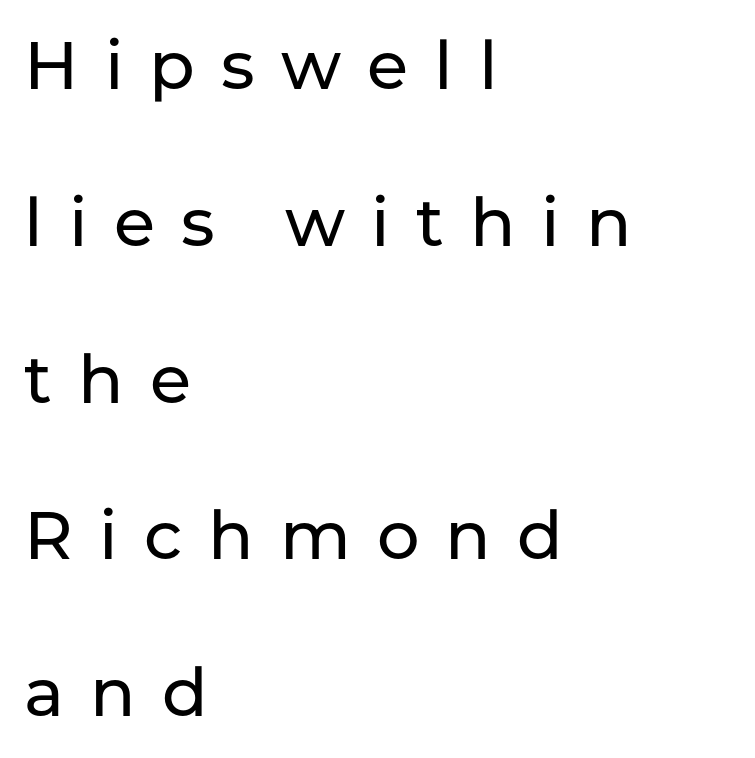
Caption: multi-line text, flush left, ragged right. Spacing between characters has been opened up far beyond the box default. These lines are rendered in a variable-pitch font. What kind of face is this? One without serifs — a sans. The type sits square on the baseline with zero lean. You could fit nearly another row in the gap between these rows.
